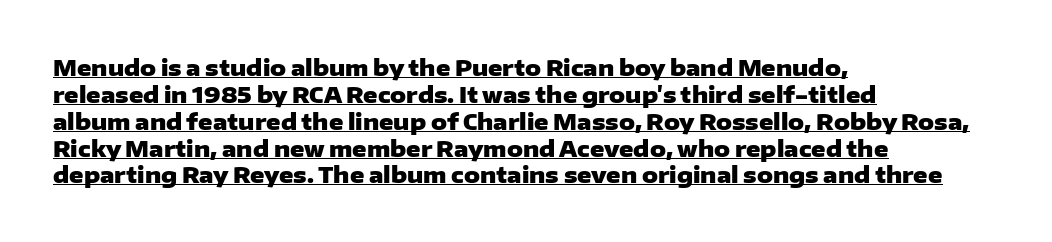
The image shows 22 px bold type, upright; set left-aligned, line spacing 1.22x, normal letter spacing, underlined.
